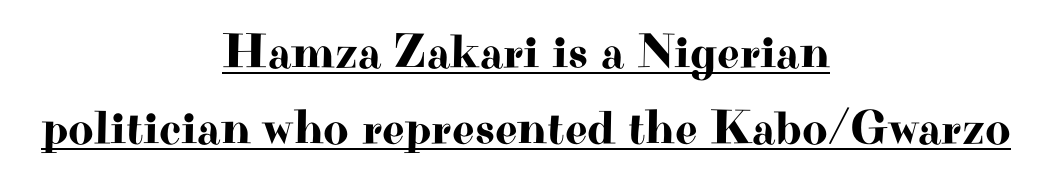
Quick note: not italic, upright. Do the characters align in a grid? No, the font is proportional. The face used here is seriffed, in the tradition of book romans. Students, observe: this is what conventionally led text looks like. Descenders here cross a horizontal rule under the line. Alignment: centered.
